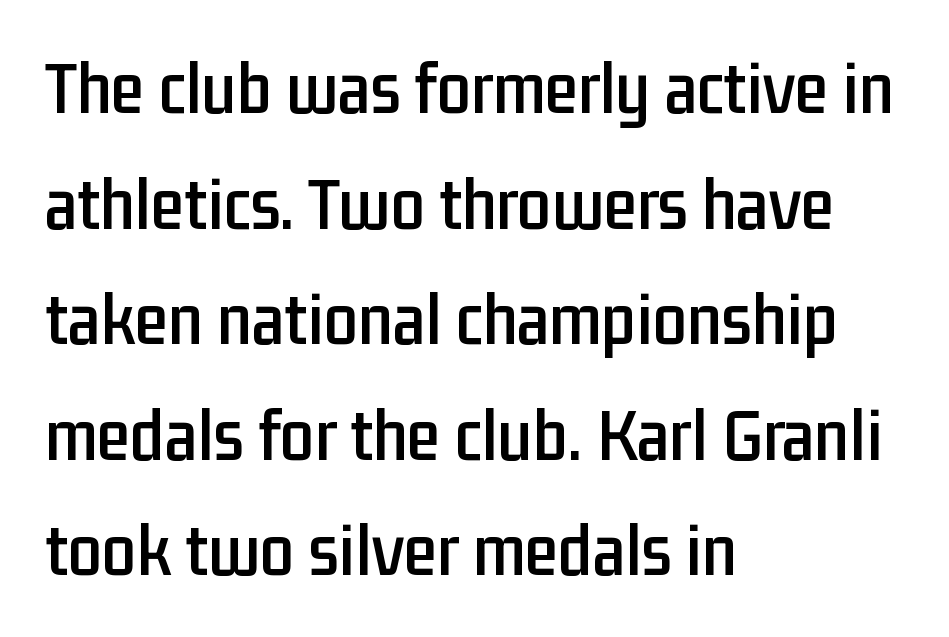
Vertically, the passage feels balanced, rows spaced as you'd expect. How are the letters spaced? Ordinarily, with no added tracking. Ascenders rise straight up at ninety degrees. The characters display no serif detailing; their extremities are plain. The passage shown is typed in a proportional face where columns would drift.
